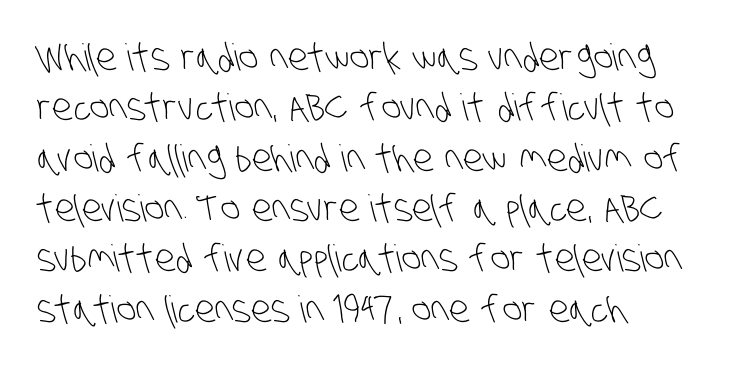
Q: Is the text bold? A: No.
Q: Is the typeface a serif or a sans-serif typeface? A: Sans-serif.
Q: Is the text underlined? A: No.
Q: How is the paragraph aligned? A: Left-aligned.
Q: Is the spacing between letters normal or unusually wide? A: Normal.
Q: Is the spacing between lines tight, normal or loose? A: Normal.
Q: Width (condensed, normal, or wide)? A: Condensed.
Q: Stroke contrast? A: Low.
Q: x-height? A: Large.
Q: Monospaced? A: No.
